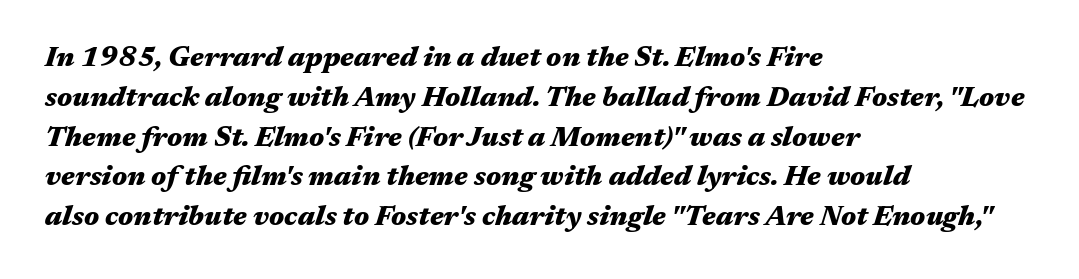
Q: Is the text bold? A: Yes.
Q: Is the text italic (slanted)? A: Yes, it leans right by about 17 degrees.
Q: Is the text underlined? A: No.
Q: How is the paragraph aligned? A: Left-aligned.
Q: Is the spacing between letters normal or unusually wide? A: Normal.
Q: Is the spacing between lines tight, normal or loose? A: Normal.
Q: Width (condensed, normal, or wide)? A: Wide.
Q: Stroke contrast? A: Medium.
Q: x-height? A: Medium.
Q: Monospaced? A: No.
